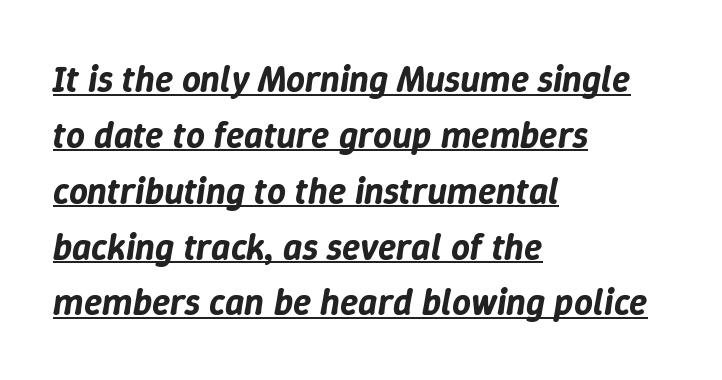
Check the space under the baseline: a stroke is drawn there. Vertically, the passage feels balanced, rows spaced as you'd expect. Leftover space on each line is placed entirely after the last word. Tracking value appears to be zero — textbook default spacing. Looks like regular typesetting: each glyph gets only the width it needs. It's the slanting kind of type.
